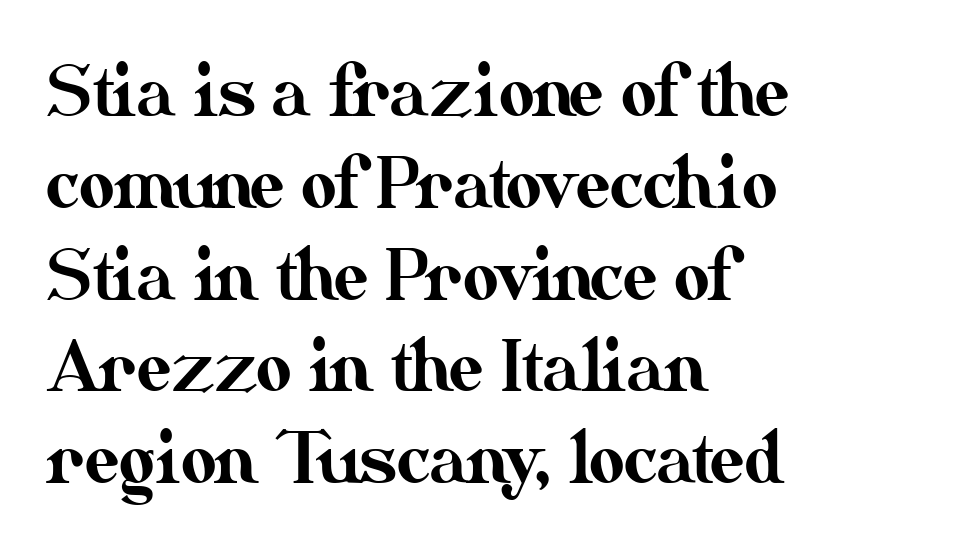
{"italic": "no", "width": "normal", "stroke_contrast": "medium", "x_height": "small", "monospaced": "no", "underline": "no", "align": "left", "line_spacing": "normal", "line_spacing_ratio": 1.33, "letter_spacing": "normal", "letter_spacing_em": 0.0, "glyph_px": 69}
